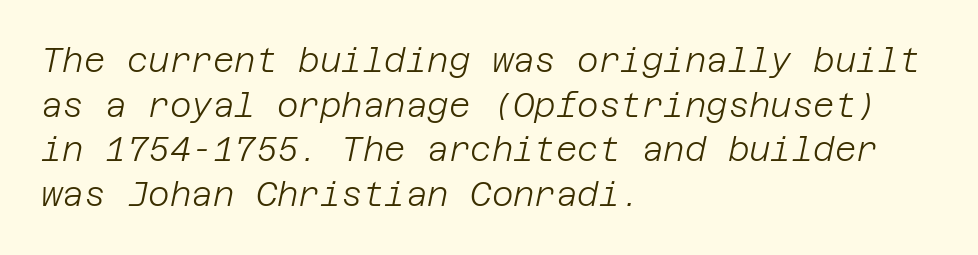
One glance says typical: line gaps are just what's usual. Compared with ordinary roman type, these characters are visibly tilted. Heft: none added — not bold. Horizontally, the lines are justified to the leading edge only. There is no visible air inserted between adjacent glyphs. The strip under each line holds only bare page.
